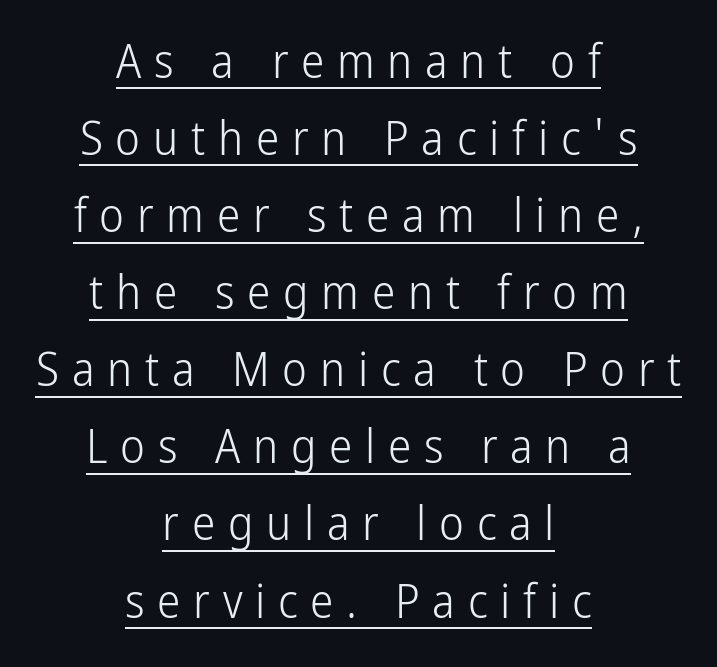
Q: Is the text bold? A: No.
Q: Is the text italic (slanted)? A: No, it is upright.
Q: Is the typeface a serif or a sans-serif typeface? A: Sans-serif.
Q: Is the text underlined? A: Yes.
Q: How is the paragraph aligned? A: Centered.
Q: Is the spacing between letters normal or unusually wide? A: Unusually wide.
Q: Is the spacing between lines tight, normal or loose? A: Normal.
Q: Width (condensed, normal, or wide)? A: Condensed.
Q: Stroke contrast? A: Low.
Q: x-height? A: Medium.
Q: Monospaced? A: No.
